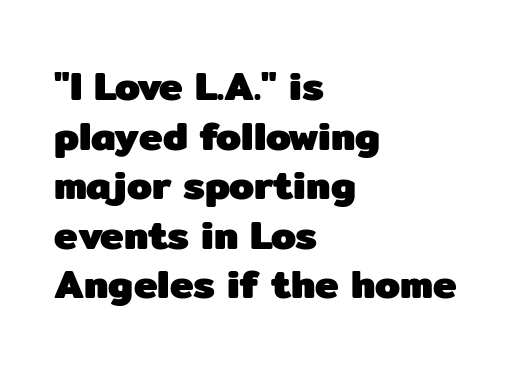
Q: Is the text bold? A: Yes.
Q: Is the text italic (slanted)? A: No, it is upright.
Q: Is the typeface a serif or a sans-serif typeface? A: Sans-serif.
Q: Is the text underlined? A: No.
Q: How is the paragraph aligned? A: Left-aligned.
Q: Is the spacing between letters normal or unusually wide? A: Normal.
Q: Width (condensed, normal, or wide)? A: Normal.
Q: Stroke contrast? A: Low.
Q: x-height? A: Medium.
Q: Monospaced? A: No.
